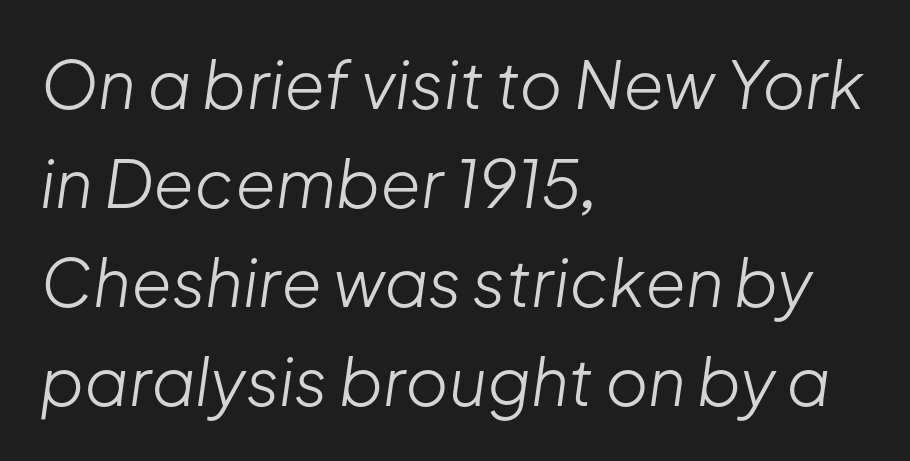
{"italic": "yes", "lean": "right", "slant_degrees": 8, "bold": "no", "weight": "light", "width": "normal", "stroke_contrast": "low", "x_height": "medium", "monospaced": "no", "underline": "no", "align": "left", "line_spacing": "normal", "line_spacing_ratio": 1.5, "letter_spacing": "normal", "letter_spacing_em": 0.0, "glyph_px": 66}
